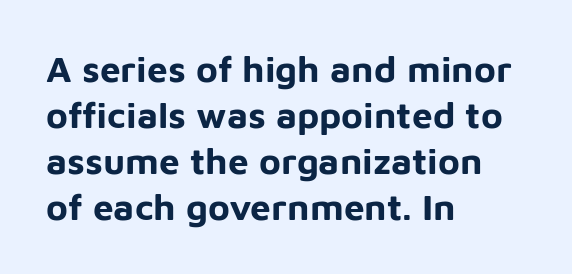
{"serif": "no", "italic": "no", "bold": "yes", "weight": "bold", "width": "normal", "stroke_contrast": "low", "x_height": "medium", "monospaced": "no", "underline": "no", "align": "left", "line_spacing_ratio": 1.24, "letter_spacing": "normal", "letter_spacing_em": 0.0, "glyph_px": 37}
